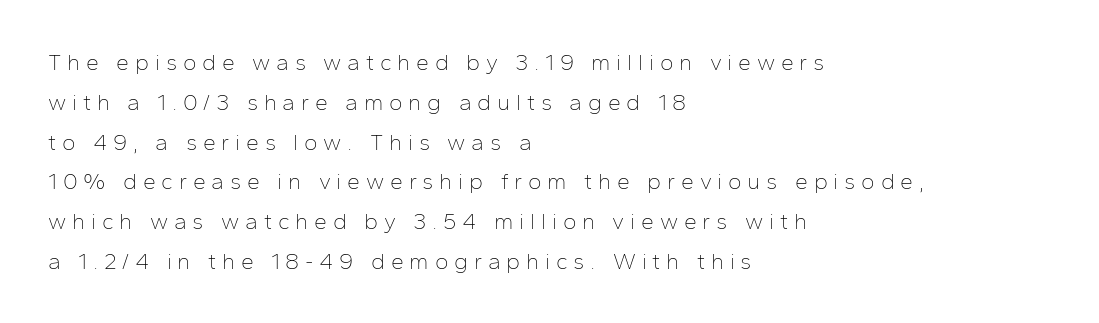
Q: Is the text bold? A: No.
Q: Is the text italic (slanted)? A: No, it is upright.
Q: Is the text underlined? A: No.
Q: How is the paragraph aligned? A: Left-aligned.
Q: Is the spacing between letters normal or unusually wide? A: Unusually wide.
